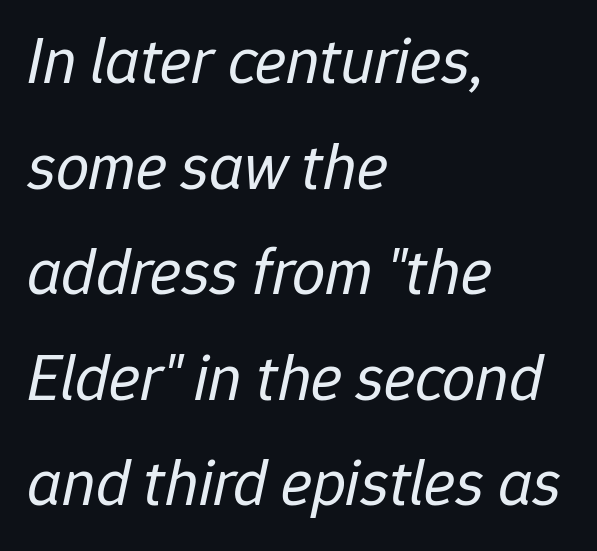
{"italic": "yes", "lean": "right", "slant_degrees": 12, "bold": "no", "weight": "regular", "width": "normal", "stroke_contrast": "low", "x_height": "medium", "monospaced": "no", "underline": "no", "align": "left", "line_spacing": "normal", "line_spacing_ratio": 1.6, "letter_spacing": "normal", "letter_spacing_em": 0.0, "glyph_px": 66}
